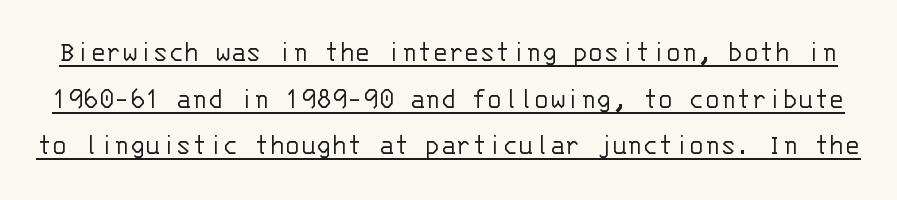
Q: Is the text bold? A: No.
Q: Is the text italic (slanted)? A: No, it is upright.
Q: Is the typeface a serif or a sans-serif typeface? A: Sans-serif.
Q: Is the text underlined? A: Yes.
Q: Is the spacing between letters normal or unusually wide? A: Normal.
Q: Is the spacing between lines tight, normal or loose? A: Normal.
Q: Width (condensed, normal, or wide)? A: Normal.
Q: Stroke contrast? A: Low.
Q: x-height? A: Large.
Q: Monospaced? A: Yes.
